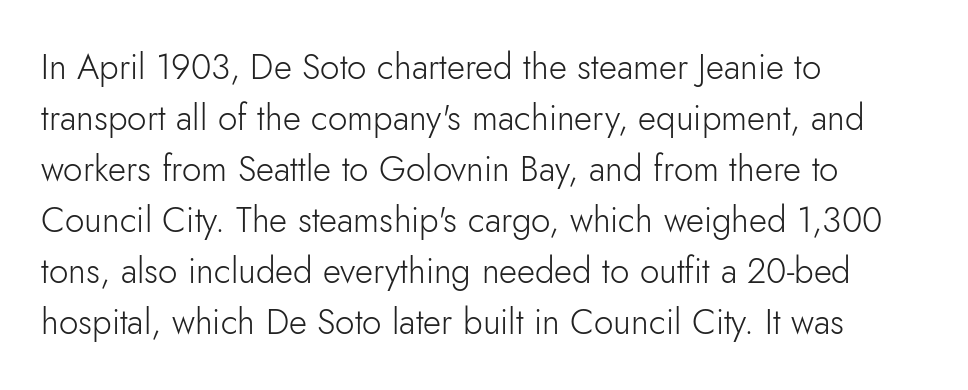
Q: Is the text bold? A: No.
Q: Is the text italic (slanted)? A: No, it is upright.
Q: Is the typeface a serif or a sans-serif typeface? A: Sans-serif.
Q: Is the text underlined? A: No.
Q: How is the paragraph aligned? A: Left-aligned.
Q: Is the spacing between letters normal or unusually wide? A: Normal.
Q: Is the spacing between lines tight, normal or loose? A: Normal.
Q: Width (condensed, normal, or wide)? A: Normal.
Q: Stroke contrast? A: Low.
Q: x-height? A: Small.
Q: Monospaced? A: No.
